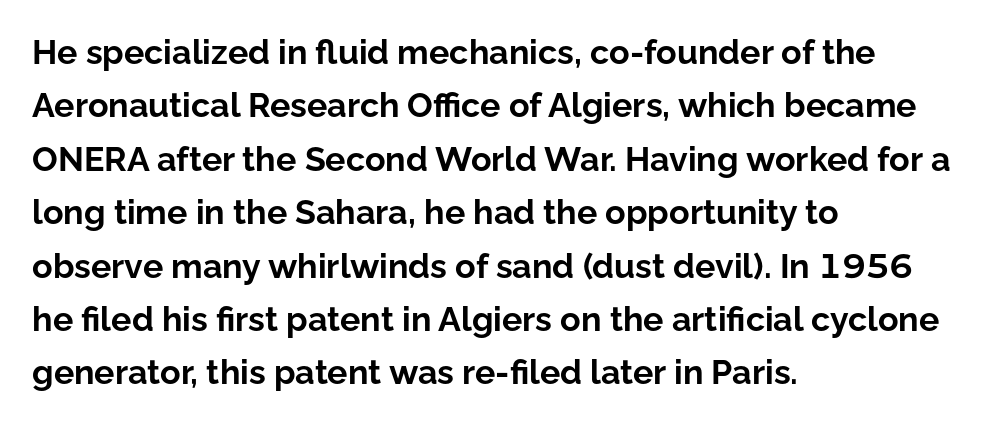
The letters advance in unequal steps, a hallmark of proportional type. Layout note: lines flush left. You can tell from the bare stems that sans-serif type was used. Beneath every word, the page is bare. Heft: maximum for text — a bold.
